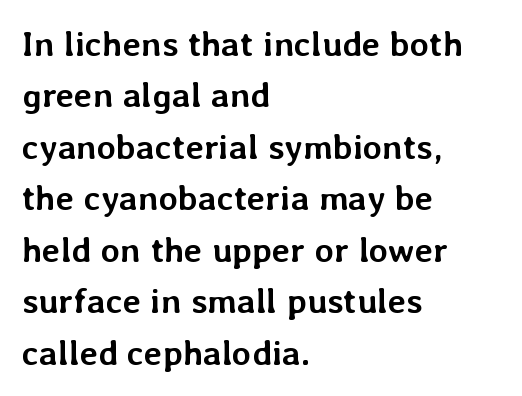
Q: Is the text bold? A: Yes.
Q: Is the text italic (slanted)? A: No, it is upright.
Q: Is the text underlined? A: No.
Q: How is the paragraph aligned? A: Left-aligned.
Q: Is the spacing between letters normal or unusually wide? A: Normal.
Q: Is the spacing between lines tight, normal or loose? A: Normal.
Q: Width (condensed, normal, or wide)? A: Normal.
Q: Stroke contrast? A: Low.
Q: x-height? A: Medium.
Q: Monospaced? A: No.
